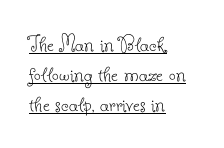
{"italic": "no", "bold": "no", "underline": "yes", "align": "left", "line_spacing_ratio": 1.24, "letter_spacing": "normal", "letter_spacing_em": 0.0, "glyph_px": 24}
